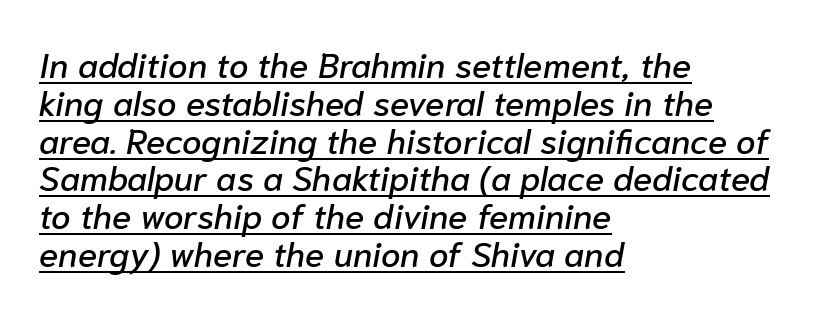
Do the characters align in a grid? No, the font is proportional. Vertically, the passage feels compressed, each row crowding the next. These lines keep a tight, regular rhythm from letter to letter. The face used here appears with an underline applied. There's an unmistakable incline to the writing here.
